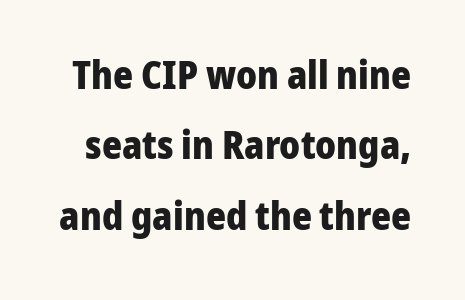
{"serif": "no", "italic": "no", "bold": "yes", "weight": "heavy", "width": "normal", "stroke_contrast": "low", "x_height": "medium", "monospaced": "no", "underline": "no", "line_spacing_ratio": 1.85, "letter_spacing": "normal", "letter_spacing_em": 0.0, "glyph_px": 38}
